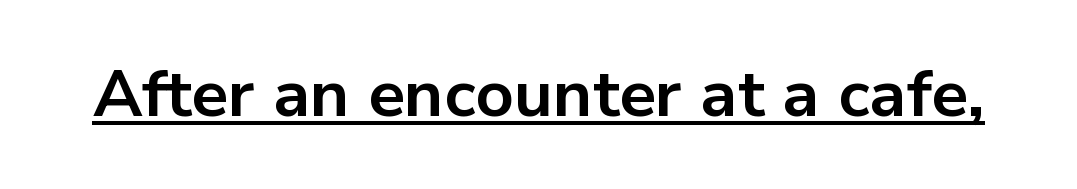
Q: Is the text bold? A: Yes.
Q: Is the text italic (slanted)? A: No, it is upright.
Q: Is the typeface a serif or a sans-serif typeface? A: Sans-serif.
Q: Is the text underlined? A: Yes.
Q: Is the spacing between letters normal or unusually wide? A: Normal.
Q: Width (condensed, normal, or wide)? A: Normal.
Q: Stroke contrast? A: Low.
Q: x-height? A: Medium.
Q: Monospaced? A: No.
